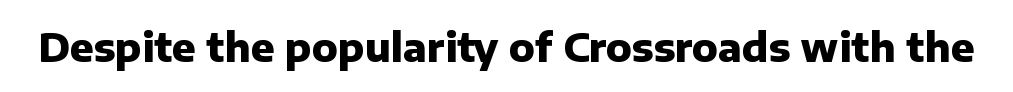
The image shows 39 px heavy sans-serif type, upright; set normal letter spacing, not underlined; low stroke contrast and a medium x-height.
